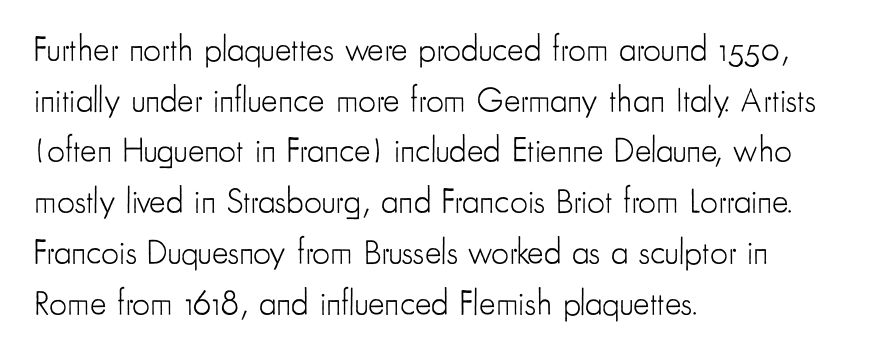
The image shows 35 px light, condensed sans-serif type, upright; set left-aligned, normal line spacing (1.45x), normal letter spacing, not underlined; low stroke contrast and a small x-height.
